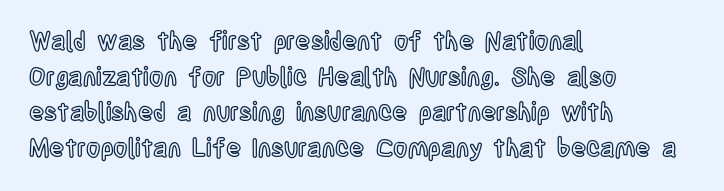
The image shows 25 px text type, upright; set left-aligned, normal line spacing (1.43x), normal letter spacing, not underlined.
